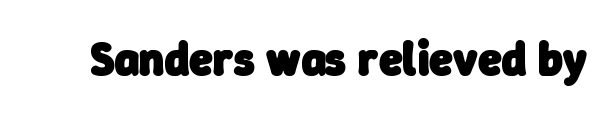
Do the characters align in a grid? No, the font is proportional. Glance below the letters and you will spot only blank space. This sample uses a sans-serif face. Plenty of ink on the page — the face is bold. Caption: standard tracking, unaltered.
